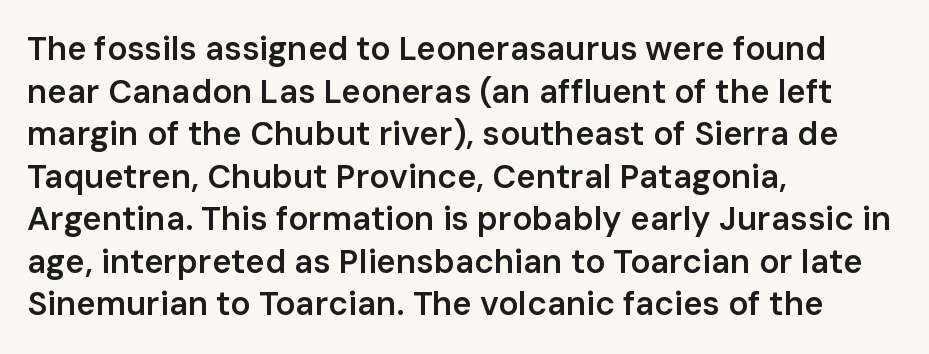
Tall strokes in this sample are plumb rather than angled. The rag falls on the right side of this text block. Compared with an ordinary text face, these strokes are moderately heavier — a semibold. Character widths vary here, with narrow letters taking less room than wide ones. In terms of letterspacing, this is plain default setting.
